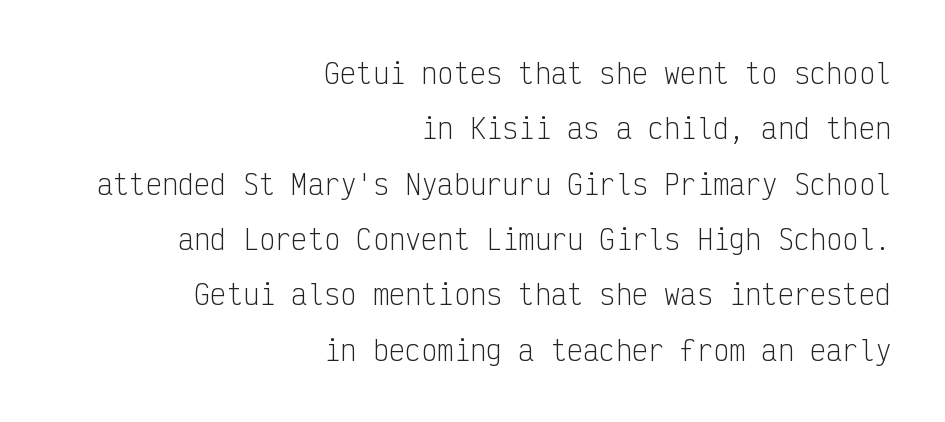
The lettering holds an erect, upright posture throughout. The strip under each line holds only bare page. This is not heavy type; no bold has been used. Widely set lines give the paragraph a tall, airy silhouette. A flush-right, rag-left setting is used for this passage.
